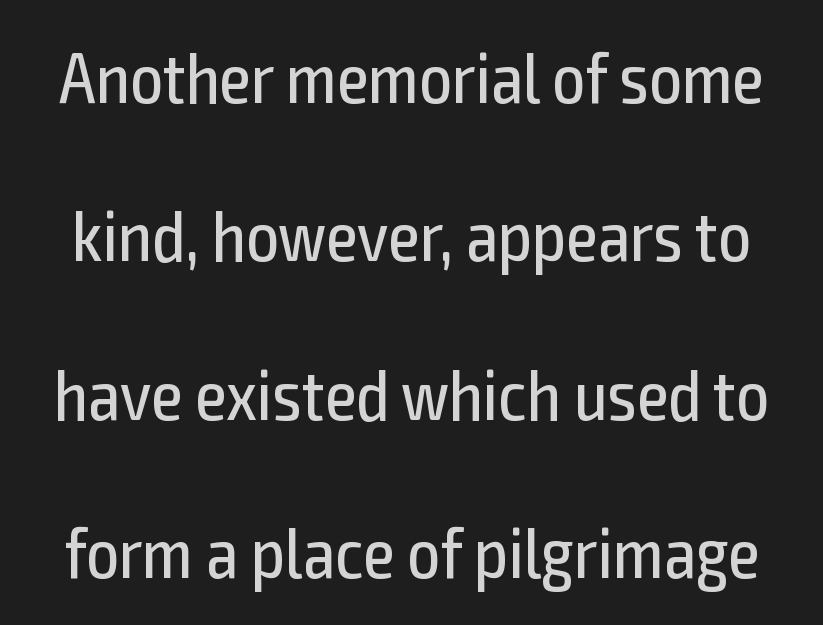
The space beneath each line is pristine and unruled. Whoever set this chose breathing room over compactness in the vertical rhythm. Is the letter spacing exaggerated? No — it looks like the ordinary default. Spacing verdict: proportional, widths tailored to each character.
